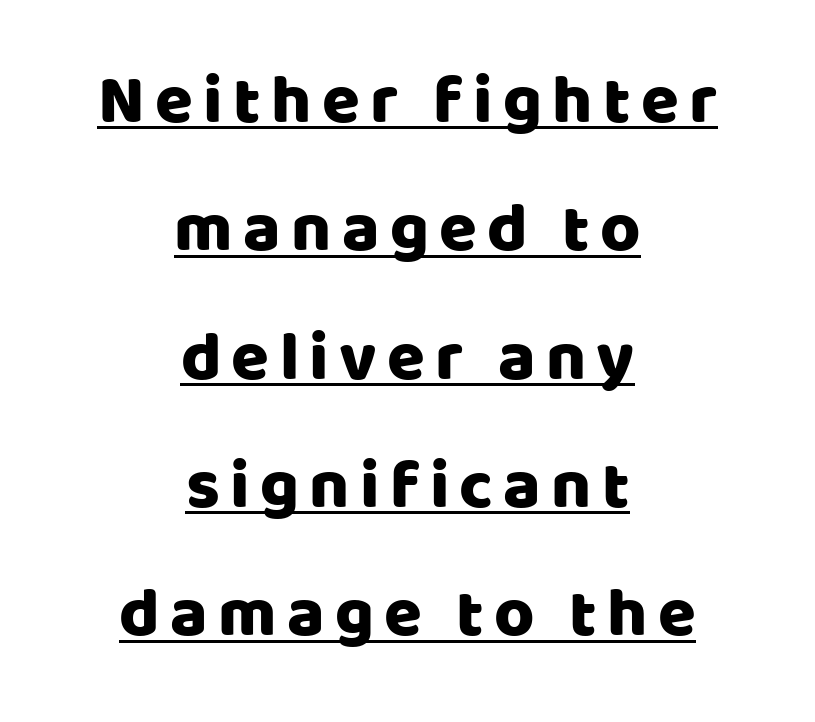
Compared with undecorated copy, this sample adds a rule below the words. Check where the strokes stop: nothing finishes them off — pure sans. Think of a printed novel: that variable character pitch is what you see here. No italicization has been applied; the sample stays upright. This rendering uses center alignment, leaving both contours irregular but symmetric.
